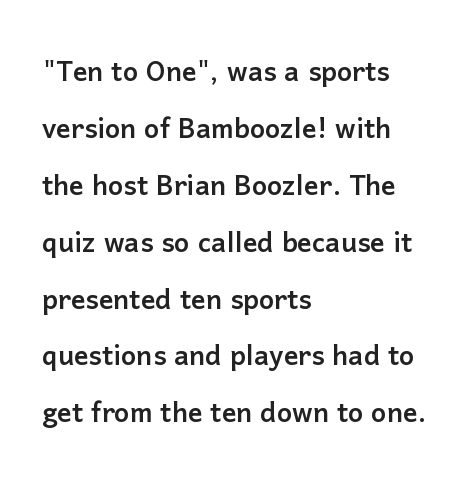
This sample keeps an unexceptional amount of space between lines. In terms of posture, this sample is upright. Tracking here is standard; glyphs follow each other at the usual distance. Short and long lines alike share a common starting point at left. These lines are composed in type without serifs. Character widths vary here, with narrow letters taking less room than wide ones.
